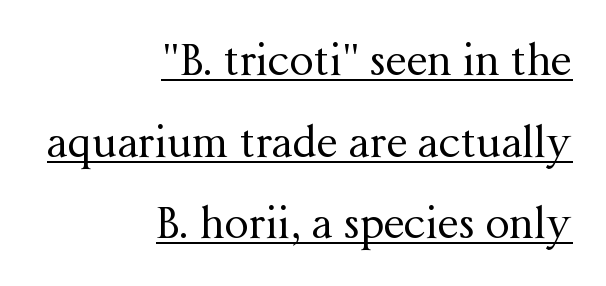
The image shows 43 px regular-weight serif type, upright; set right-aligned, loose line spacing (1.9x), normal letter spacing, underlined; medium stroke contrast and a medium x-height.
